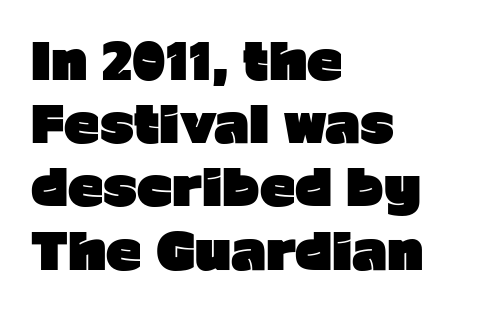
The image shows 49 px heavy sans-serif type, upright; set left-aligned, normal line spacing (1.29x), normal letter spacing, not underlined; low stroke contrast and a medium x-height.
